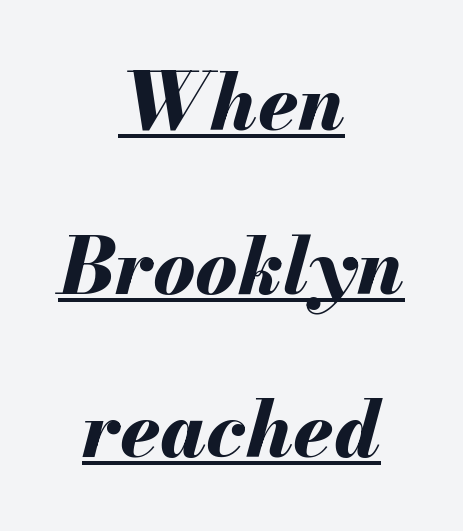
{"italic": "yes", "lean": "right", "slant_degrees": 13, "bold": "yes", "weight": "bold", "width": "normal", "stroke_contrast": "medium", "x_height": "small", "monospaced": "no", "underline": "yes", "align": "center", "line_spacing": "loose", "line_spacing_ratio": 2.07, "letter_spacing": "normal", "letter_spacing_em": 0.0, "glyph_px": 79}
